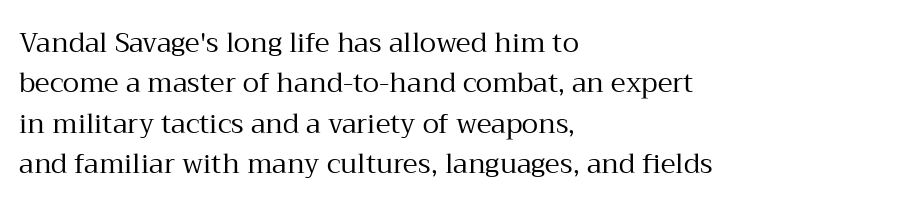
{"italic": "no", "bold": "no", "underline": "no", "align": "left", "line_spacing": "normal", "line_spacing_ratio": 1.5, "letter_spacing": "normal", "letter_spacing_em": 0.0, "glyph_px": 27}
